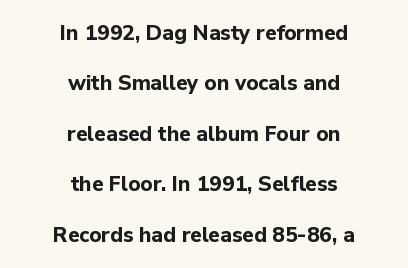
In terms of letterspacing, this is plain default setting. These lines were composed using upright roman letters. The passage shown is not underscored anywhere. Quick note: interline space is abundant. The sample has been set heavy, in full bold.
